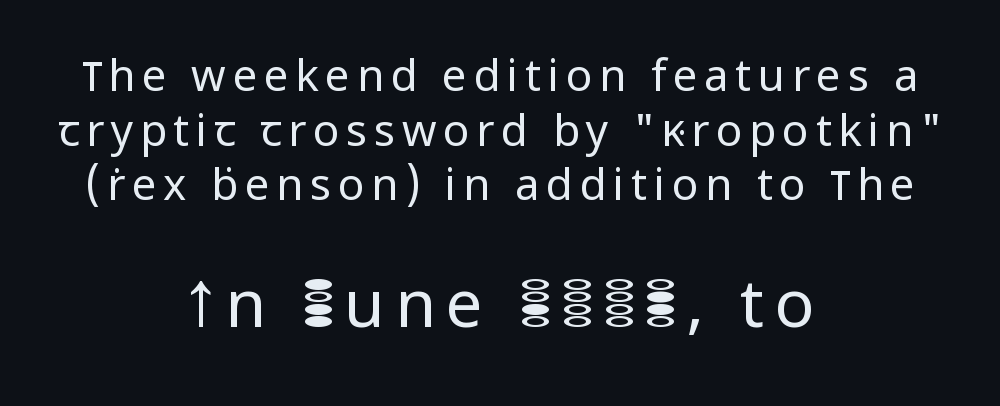
{"serif": "no", "italic": "no", "bold": "no", "weight": "regular", "width": "normal", "stroke_contrast": "low", "x_height": "medium", "monospaced": "no", "underline": "no", "align": "center", "line_spacing_ratio": 1.24, "larger_block": "second", "size_ratio": 1.5, "glyph_px": 66}
